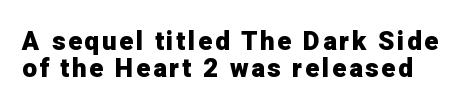
Check under the words: just untouched page. If you measured baseline to baseline, you'd find a short distance. Plenty of ink on the page — the face is bold. You can tell it's not italic because the verticals are truly vertical.
